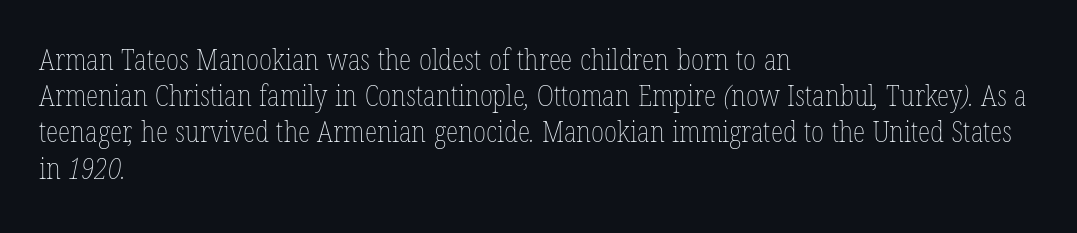
Weight: not bold — regular or lighter. The string is rendered with underlining switched off. The paragraph has a hard left edge and a soft right edge. The rows are spaced the way most documents space them. Spacing verdict: proportional, widths tailored to each character. There is no visible air inserted between adjacent glyphs.
